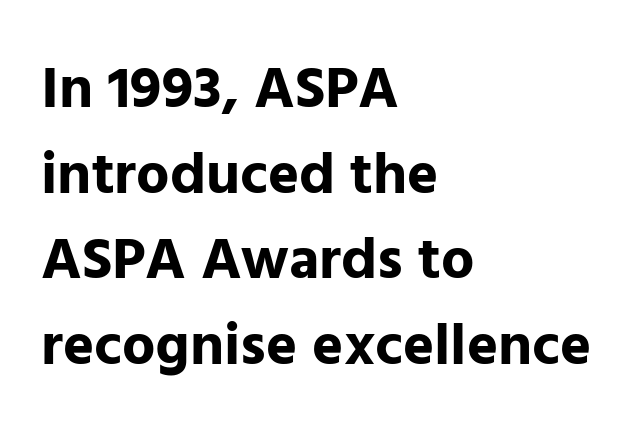
Quick note: interline space is typical. The zone under the glyphs is completely vacant. The typography opts for an upright posture over an oblique one. The characters look thick and weighty, a clear bold.
